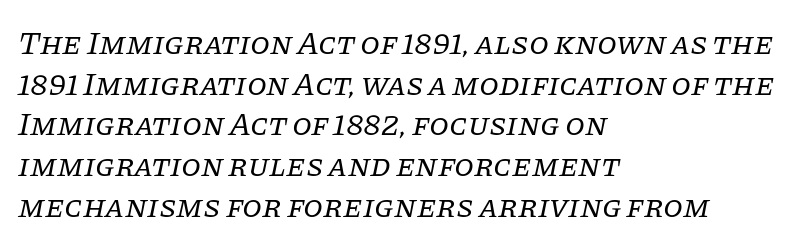
Q: Is the text bold? A: No.
Q: Is the text italic (slanted)? A: Yes, it leans right by about 11 degrees.
Q: Is the typeface a serif or a sans-serif typeface? A: Serif.
Q: Is the text underlined? A: No.
Q: How is the paragraph aligned? A: Left-aligned.
Q: Is the spacing between letters normal or unusually wide? A: Normal.
Q: Is the spacing between lines tight, normal or loose? A: Normal.
Q: Width (condensed, normal, or wide)? A: Normal.
Q: Stroke contrast? A: Low.
Q: x-height? A: Large.
Q: Monospaced? A: No.
